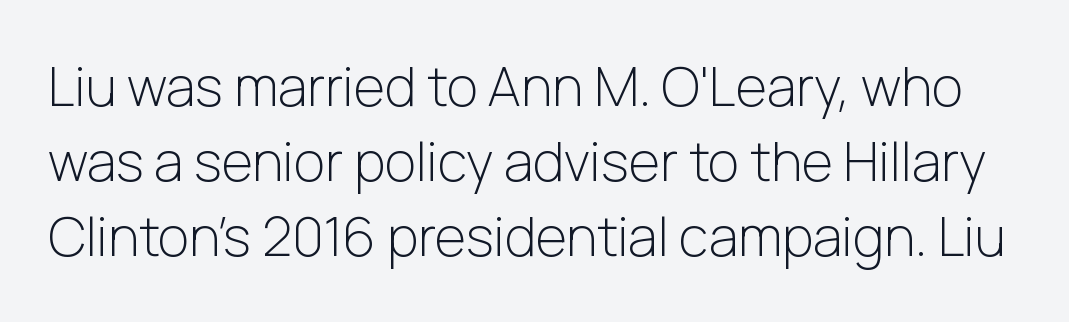
Q: Is the text bold? A: No.
Q: Is the text italic (slanted)? A: No, it is upright.
Q: Is the typeface a serif or a sans-serif typeface? A: Sans-serif.
Q: Is the text underlined? A: No.
Q: Is the spacing between letters normal or unusually wide? A: Normal.
Q: Is the spacing between lines tight, normal or loose? A: Normal.
Q: Width (condensed, normal, or wide)? A: Normal.
Q: Stroke contrast? A: Low.
Q: x-height? A: Medium.
Q: Monospaced? A: No.
